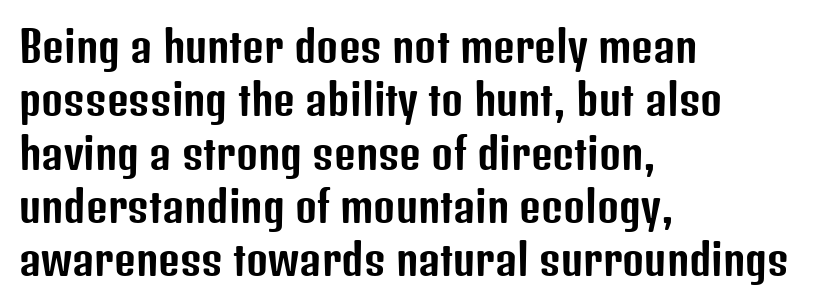
The image shows 42 px condensed sans-serif type, upright; set left-aligned, normal line spacing (1.27x), normal letter spacing, not underlined; low stroke contrast and a medium x-height.
